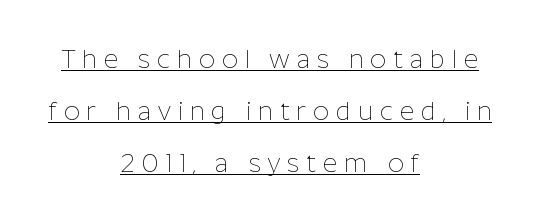
Layout note: lines centered. Every stem runs plumb, perpendicular to the baseline. The weight tops out at a normal text grade. Honestly, the rows look like they've been pulled way apart. The specimen includes a rule beneath the text block's lines. Characters follow at a spacing far wider than the type designer built in.
